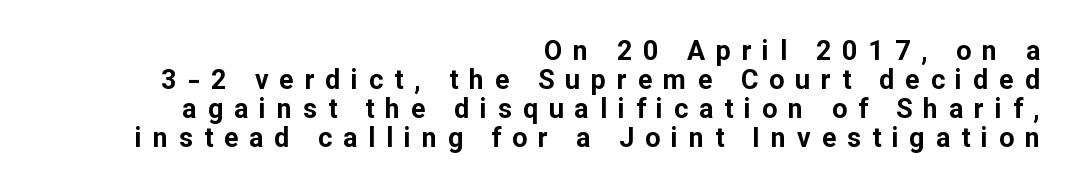
{"italic": "no", "bold": "yes", "underline": "no", "align": "right", "line_spacing": "tight", "line_spacing_ratio": 1.07, "letter_spacing": "wide", "letter_spacing_em": 0.4, "glyph_px": 27}
